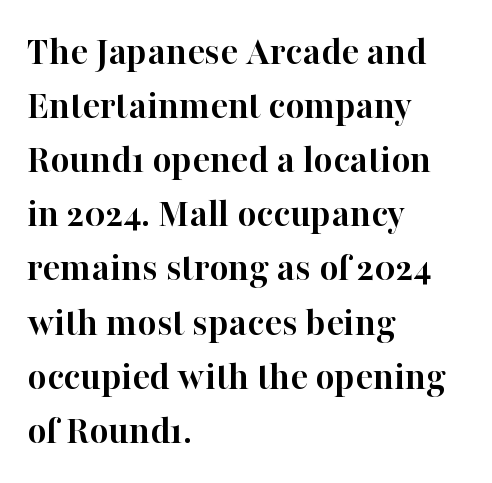
The type sits square on the baseline with zero lean. The glyphs have the mass of a bold cut. Any mark beneath the type? The region is blank. The block of text has a typical density, with ordinary space between rows. Reading down the block, your eye returns to a fixed left position each line.
